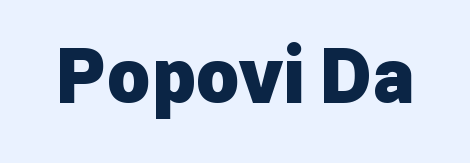
Q: Is the text bold? A: Yes.
Q: Is the text italic (slanted)? A: No, it is upright.
Q: Is the typeface a serif or a sans-serif typeface? A: Sans-serif.
Q: Is the text underlined? A: No.
Q: Is the spacing between letters normal or unusually wide? A: Normal.
Q: Width (condensed, normal, or wide)? A: Normal.
Q: Stroke contrast? A: Low.
Q: x-height? A: Medium.
Q: Monospaced? A: No.
